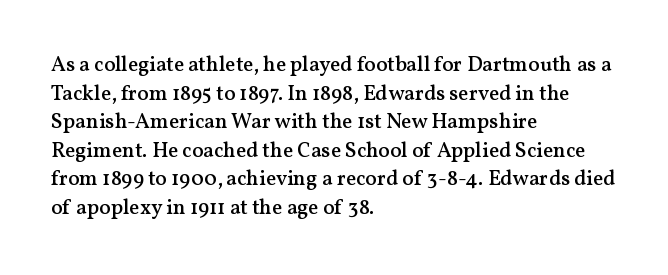
{"italic": "no", "bold": "semi", "underline": "no", "align": "left", "line_spacing": "normal", "line_spacing_ratio": 1.36, "letter_spacing": "normal", "letter_spacing_em": 0.0, "glyph_px": 21}
